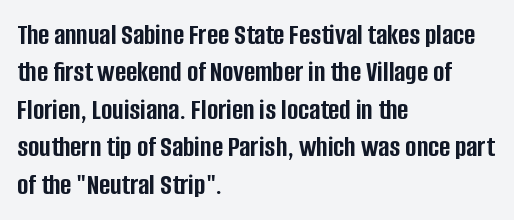
{"serif": "no", "italic": "no", "bold": "yes", "weight": "semibold", "width": "condensed", "stroke_contrast": "low", "x_height": "large", "monospaced": "no", "underline": "no", "align": "left", "line_spacing": "normal", "line_spacing_ratio": 1.25, "letter_spacing": "normal", "letter_spacing_em": 0.0, "glyph_px": 30}
